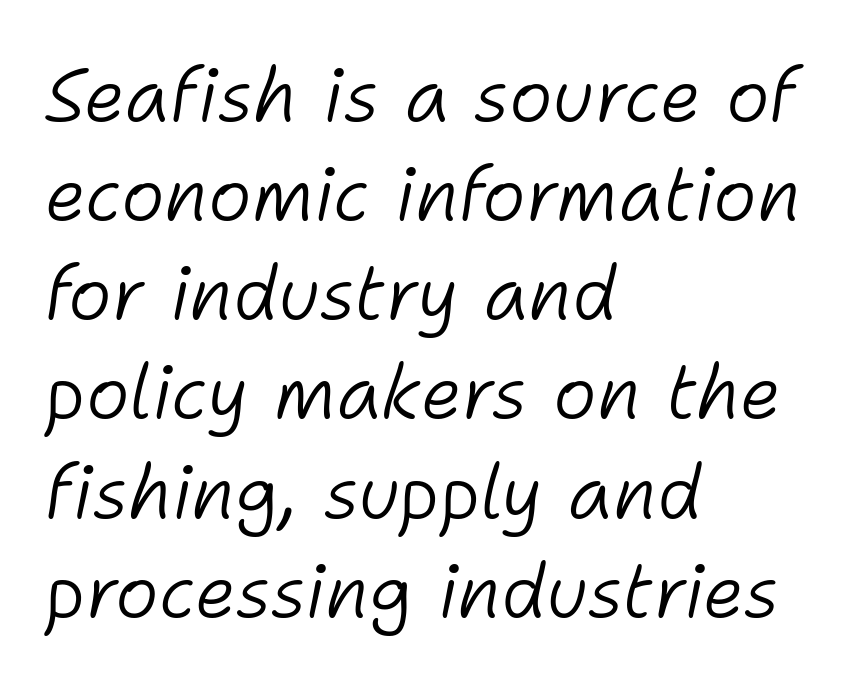
{"italic": "yes", "lean": "right", "slant_degrees": 11, "bold": "no", "weight": "light", "width": "normal", "stroke_contrast": "low", "x_height": "medium", "monospaced": "no", "underline": "no", "align": "left", "line_spacing": "normal", "line_spacing_ratio": 1.34, "letter_spacing": "normal", "letter_spacing_em": 0.0, "glyph_px": 74}
